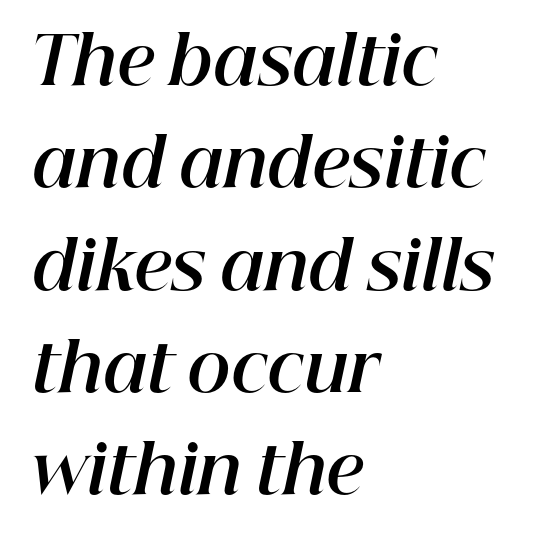
Unmarked baselines from the first word to the last. These lines are rendered in a variable-pitch font. Horizontal alignment here is leftward, the default for most running prose. This rendering leaves character spacing at its baseline value.
